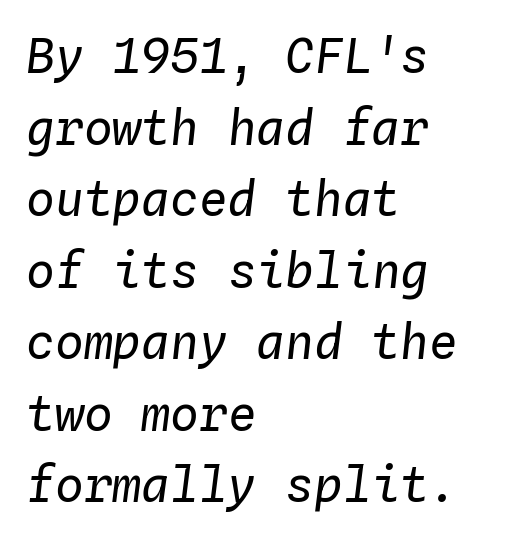
Honestly, the row spacing looks completely unremarkable. Here the glyphs are tracked normally, forming tight word shapes. Each letter, wide or thin by design, is forced into the same width here. The cut favours lightness, reaching ordinary text weight at its darkest. When letters slant like this, we call the style italic.
